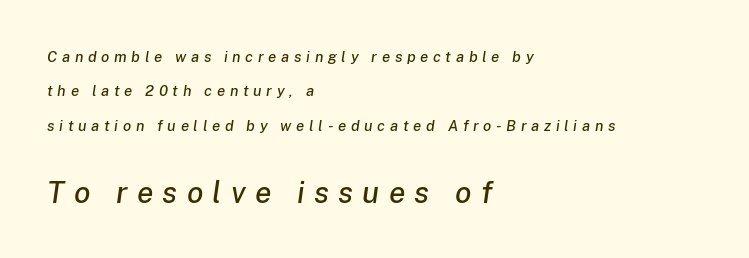
This layout puts the modest block above and the oversized block below. Vertical spacing — loose. A bare baseline throughout the passage. Each word looks stretched out because of the extra space between its letters. Does the copy run flush right? No — it runs flush left. Designer's note — italics engaged.
